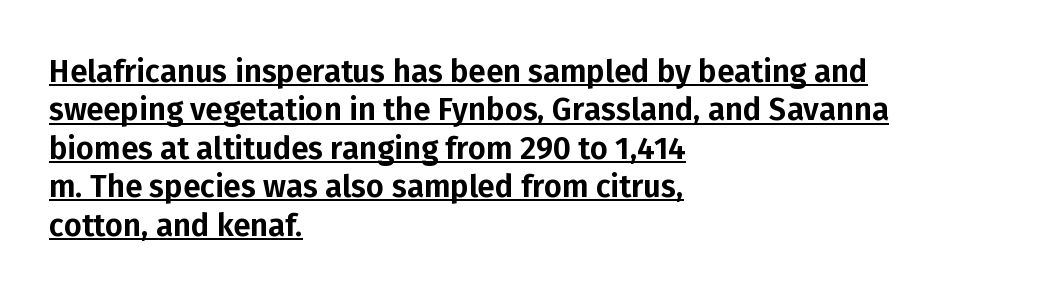
{"serif": "no", "italic": "no", "width": "normal", "stroke_contrast": "low", "x_height": "medium", "monospaced": "no", "underline": "yes", "align": "left", "line_spacing_ratio": 1.24, "letter_spacing": "normal", "letter_spacing_em": 0.0, "glyph_px": 31}
